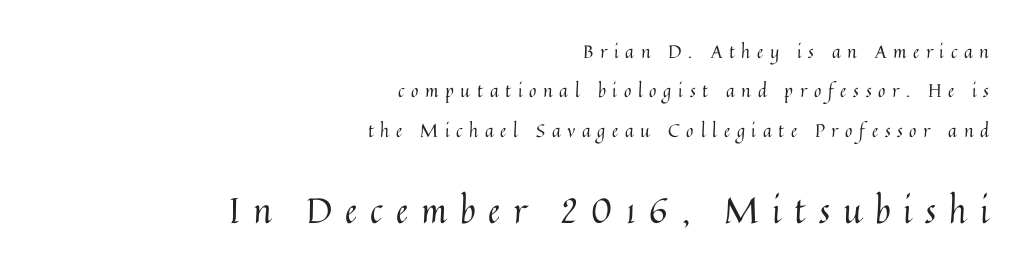
{"bold": "no", "weight": "regular", "width": "normal", "stroke_contrast": "medium", "x_height": "medium", "monospaced": "no", "underline": "no", "align": "right", "line_spacing": "loose", "line_spacing_ratio": 2.19, "letter_spacing": "wide", "letter_spacing_em": 0.37, "larger_block": "second", "size_ratio": 1.94, "glyph_px": 35}
